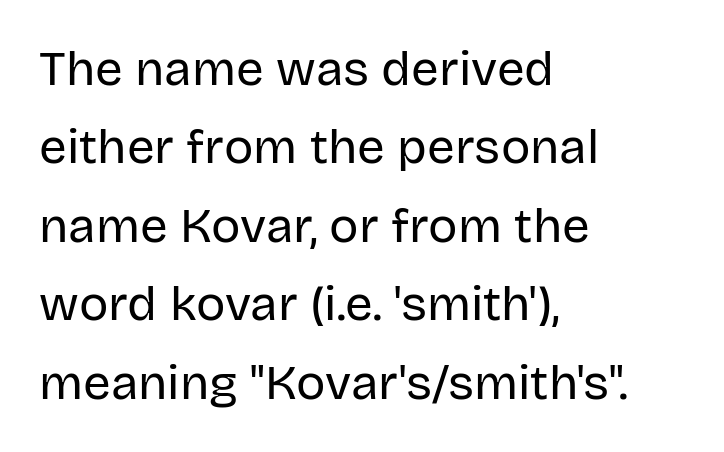
This sample has the flowing, uneven cadence of proportional lettering. How are the letters spaced? Ordinarily, with no added tracking. Underline: absent. Look at the bottom of the vertical strokes: they stop flat, with no serifs. A roman cut, with each character standing at attention.
